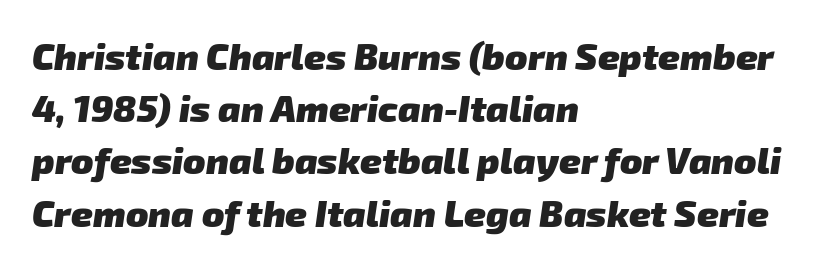
{"serif": "no", "bold": "yes", "weight": "heavy", "width": "normal", "stroke_contrast": "low", "x_height": "medium", "monospaced": "no", "underline": "no", "align": "left", "line_spacing": "normal", "line_spacing_ratio": 1.41, "letter_spacing": "normal", "letter_spacing_em": 0.0, "glyph_px": 37}
